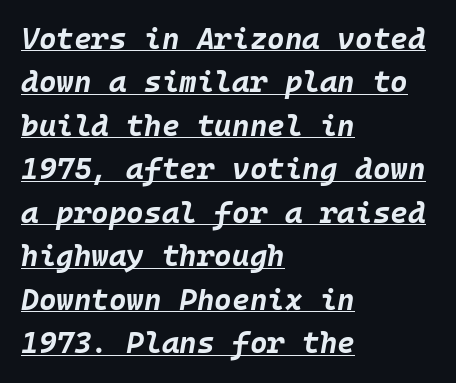
{"italic": "yes", "lean": "right", "slant_degrees": 10, "bold": "yes", "weight": "bold", "width": "normal", "stroke_contrast": "low", "x_height": "large", "monospaced": "yes", "underline": "yes", "align": "left", "line_spacing": "normal", "line_spacing_ratio": 1.45, "letter_spacing": "normal", "letter_spacing_em": 0.0, "glyph_px": 30}
